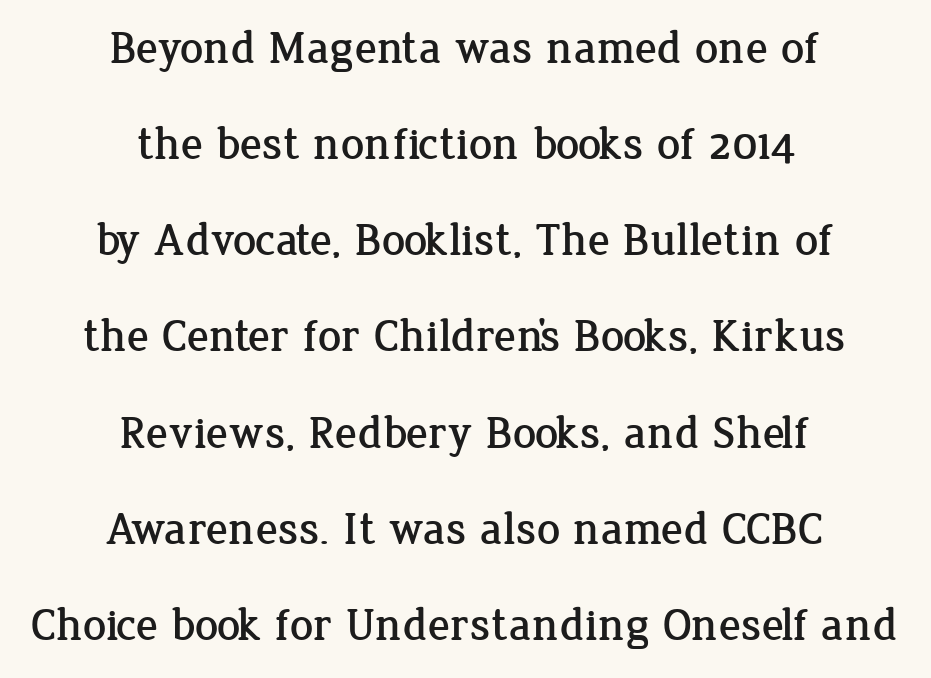
Q: Is the text italic (slanted)? A: No, it is upright.
Q: Is the typeface a serif or a sans-serif typeface? A: Serif.
Q: Is the text underlined? A: No.
Q: How is the paragraph aligned? A: Centered.
Q: Is the spacing between letters normal or unusually wide? A: Normal.
Q: Is the spacing between lines tight, normal or loose? A: Loose.
Q: Width (condensed, normal, or wide)? A: Normal.
Q: Stroke contrast? A: Low.
Q: x-height? A: Medium.
Q: Monospaced? A: No.
